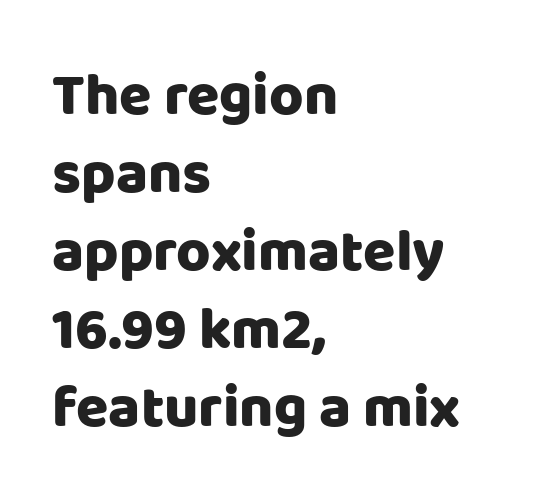
{"serif": "no", "italic": "no", "bold": "yes", "weight": "heavy", "width": "normal", "stroke_contrast": "low", "x_height": "large", "monospaced": "no", "underline": "no", "align": "left", "line_spacing": "normal", "line_spacing_ratio": 1.32, "letter_spacing": "normal", "letter_spacing_em": 0.0, "glyph_px": 59}
